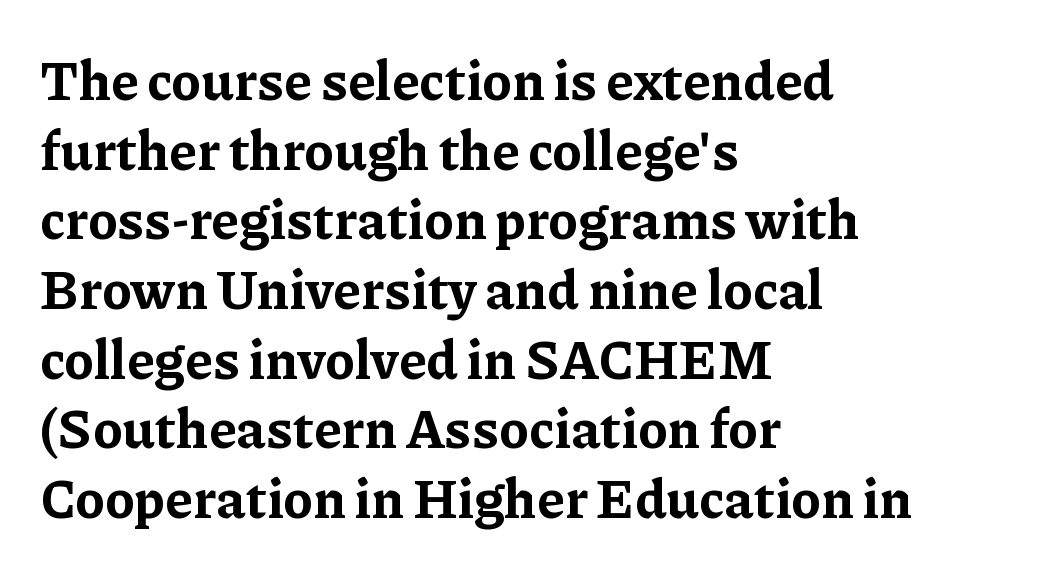
Q: Is the text bold? A: Yes.
Q: Is the text italic (slanted)? A: No, it is upright.
Q: Is the typeface a serif or a sans-serif typeface? A: Serif.
Q: Is the text underlined? A: No.
Q: How is the paragraph aligned? A: Left-aligned.
Q: Is the spacing between letters normal or unusually wide? A: Normal.
Q: Is the spacing between lines tight, normal or loose? A: Normal.
Q: Width (condensed, normal, or wide)? A: Normal.
Q: Stroke contrast? A: Low.
Q: x-height? A: Medium.
Q: Monospaced? A: No.
